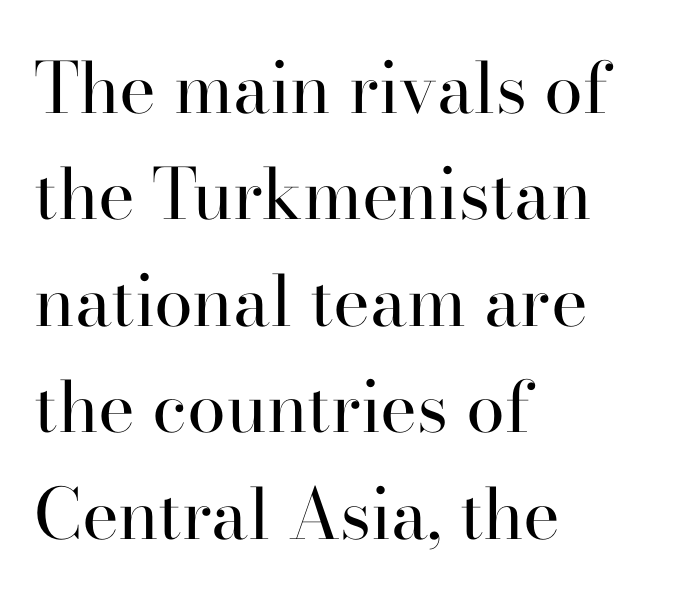
Every stem runs plumb, perpendicular to the baseline. Think of a printed novel: that variable character pitch is what you see here. Check under the words: just untouched page. Stems here are at most as thick as an everyday book face.
